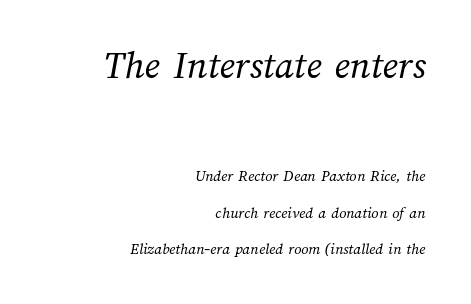
{"bold": "no", "weight": "regular", "width": "normal", "stroke_contrast": "medium", "x_height": "medium", "monospaced": "no", "underline": "no", "align": "right", "line_spacing": "loose", "line_spacing_ratio": 2.26, "letter_spacing": "normal", "letter_spacing_em": 0.0, "larger_block": "first", "size_ratio": 2.5, "glyph_px": 40}
